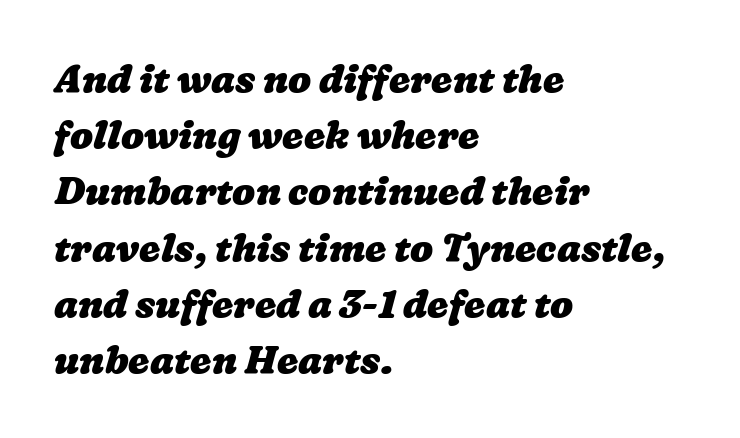
Q: Is the text bold? A: Yes.
Q: Is the text underlined? A: No.
Q: How is the paragraph aligned? A: Left-aligned.
Q: Is the spacing between letters normal or unusually wide? A: Normal.
Q: Is the spacing between lines tight, normal or loose? A: Normal.
Q: Width (condensed, normal, or wide)? A: Wide.
Q: Stroke contrast? A: Low.
Q: x-height? A: Medium.
Q: Monospaced? A: No.
